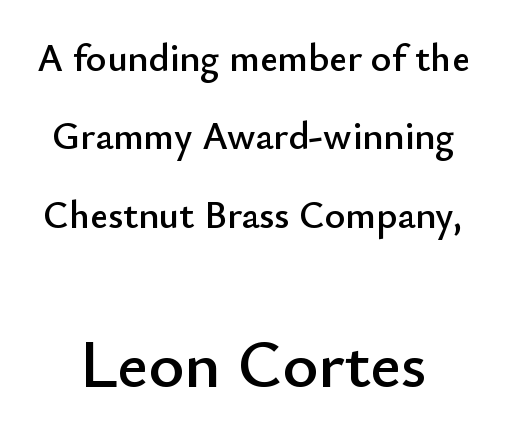
Letters rest on an invisible, unmarked baseline. Observe the absence of serifs on each vertical stroke in this sample. Leading is clearly above the norm, producing a sparse column. Students, note that the glyphs here touch the page at normal intervals. The typography opts for an upright posture over an oblique one. These lines are rendered in a variable-pitch font.
